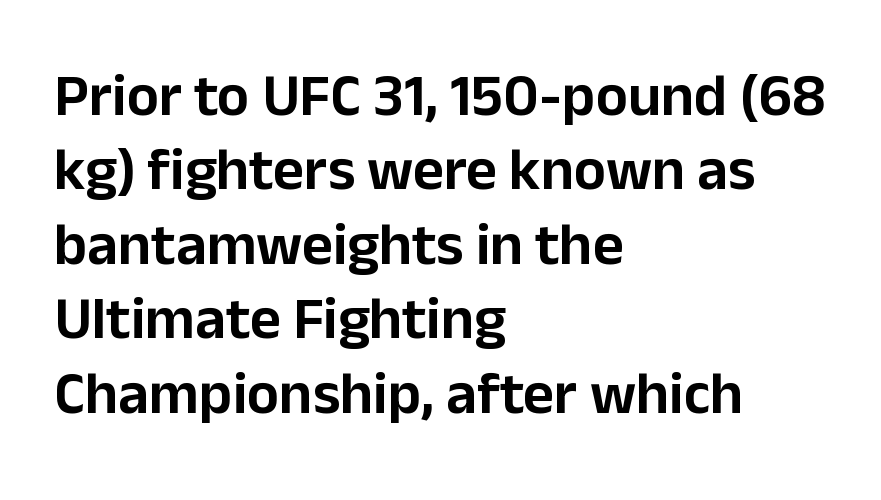
Q: Is the text italic (slanted)? A: No, it is upright.
Q: Is the typeface a serif or a sans-serif typeface? A: Sans-serif.
Q: Is the text underlined? A: No.
Q: How is the paragraph aligned? A: Left-aligned.
Q: Is the spacing between letters normal or unusually wide? A: Normal.
Q: Width (condensed, normal, or wide)? A: Normal.
Q: Stroke contrast? A: Low.
Q: x-height? A: Medium.
Q: Monospaced? A: No.
